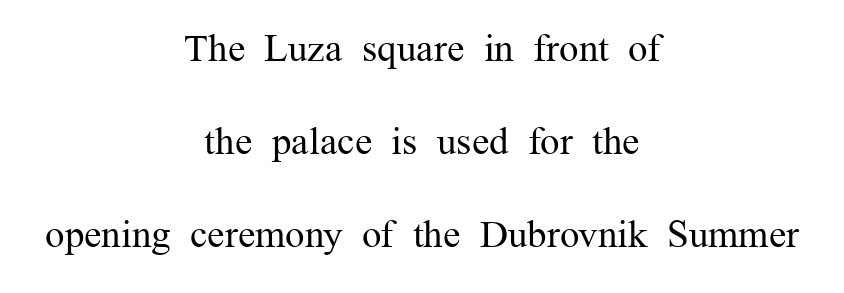
{"serif": "yes", "italic": "no", "bold": "no", "weight": "regular", "width": "normal", "stroke_contrast": "medium", "x_height": "medium", "monospaced": "no", "underline": "no", "align": "center", "line_spacing": "loose", "line_spacing_ratio": 2.39, "letter_spacing": "normal", "letter_spacing_em": 0.0, "glyph_px": 39}
